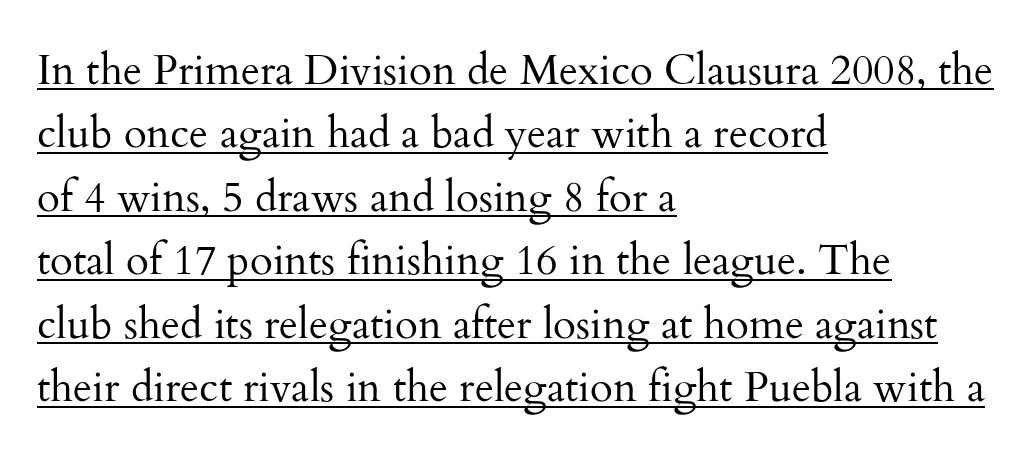
The image shows 42 px regular-weight serif type, upright; set left-aligned, normal line spacing (1.51x), normal letter spacing, underlined; medium stroke contrast and a small x-height.
